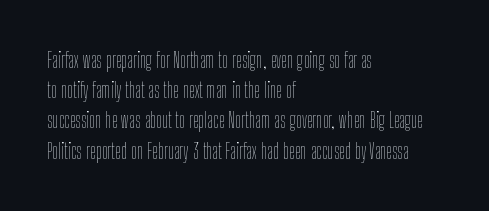
The image shows 21 px text type, upright; set left-aligned, normal line spacing (1.44x), normal letter spacing, not underlined.
